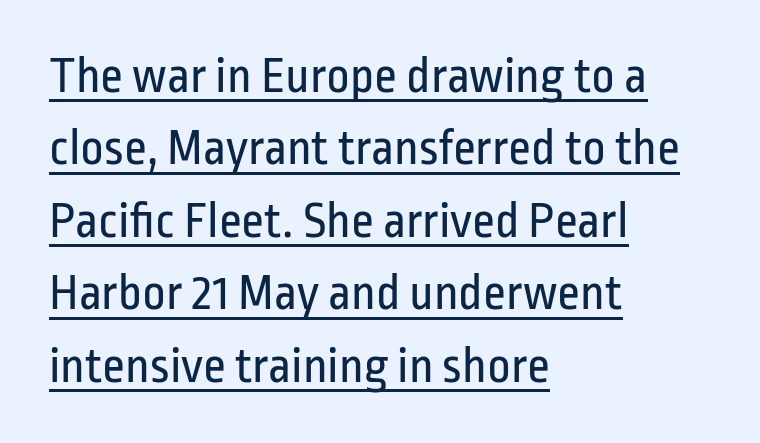
{"serif": "no", "italic": "no", "bold": "no", "weight": "regular", "width": "condensed", "stroke_contrast": "low", "x_height": "medium", "monospaced": "no", "underline": "yes", "align": "left", "line_spacing": "normal", "line_spacing_ratio": 1.42, "letter_spacing": "normal", "letter_spacing_em": 0.0, "glyph_px": 51}
